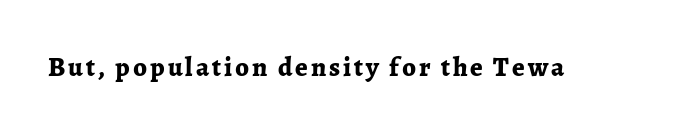
Q: Is the text bold? A: Yes.
Q: Is the text italic (slanted)? A: No, it is upright.
Q: Is the text underlined? A: No.
